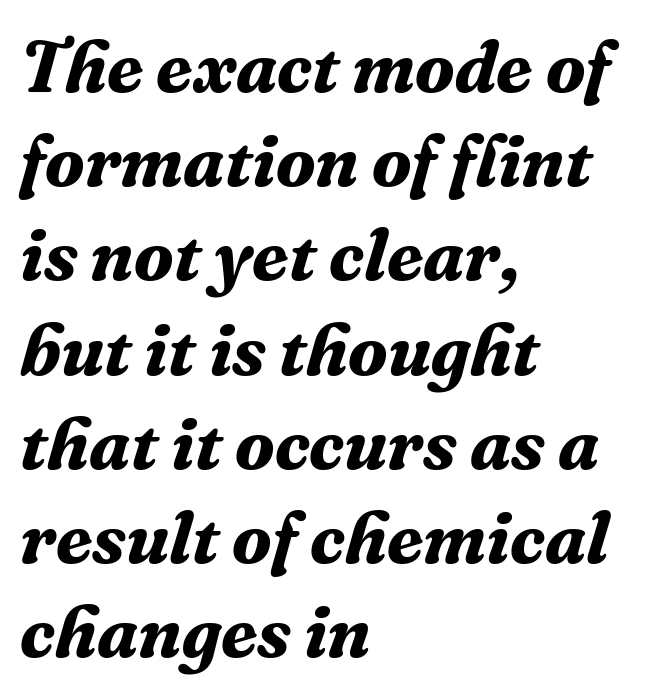
Q: Is the text bold? A: Yes.
Q: Is the text italic (slanted)? A: Yes, it leans right by about 16 degrees.
Q: Is the typeface a serif or a sans-serif typeface? A: Serif.
Q: Is the text underlined? A: No.
Q: How is the paragraph aligned? A: Left-aligned.
Q: Is the spacing between letters normal or unusually wide? A: Normal.
Q: Is the spacing between lines tight, normal or loose? A: Normal.
Q: Width (condensed, normal, or wide)? A: Normal.
Q: Stroke contrast? A: Medium.
Q: x-height? A: Medium.
Q: Monospaced? A: No.
